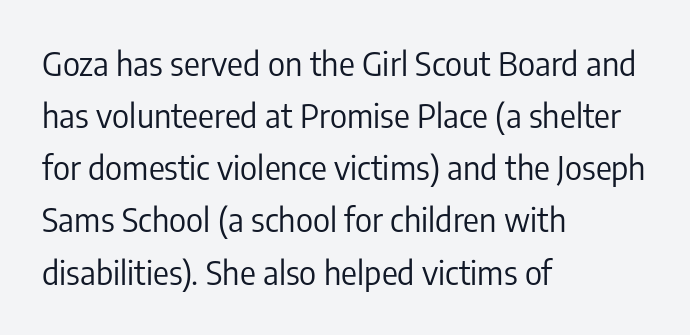
{"serif": "no", "italic": "no", "bold": "no", "weight": "regular", "width": "condensed", "stroke_contrast": "low", "x_height": "medium", "monospaced": "no", "underline": "no", "align": "left", "line_spacing": "normal", "line_spacing_ratio": 1.58, "letter_spacing": "normal", "letter_spacing_em": 0.0, "glyph_px": 33}
